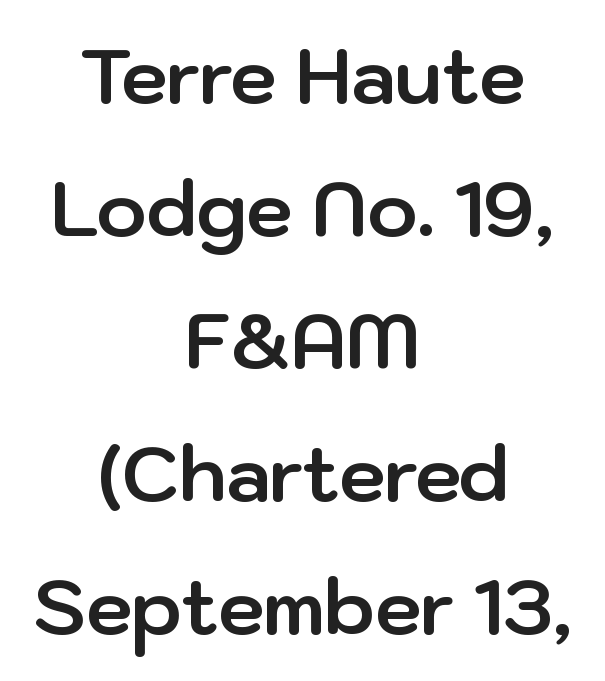
The image shows 75 px bold sans-serif type, upright; set centered, line spacing 1.77x, normal letter spacing, not underlined; low stroke contrast and a medium x-height.
